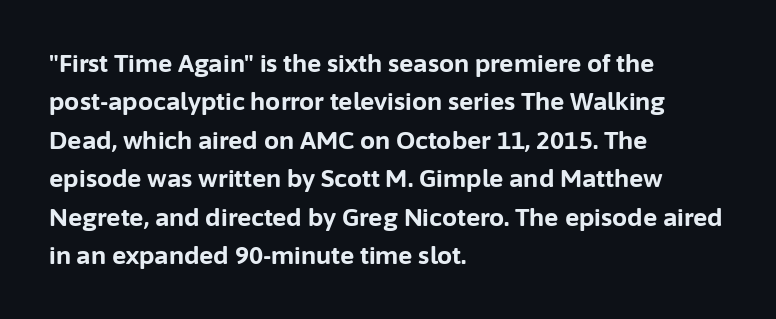
Check the space under the baseline: it is left empty. A classic flush-left, rag-right setting is used for this passage. These lines sit exactly where default settings would place them. Students, note that the glyphs here touch the page at normal intervals. The type sits square on the baseline with zero lean.
